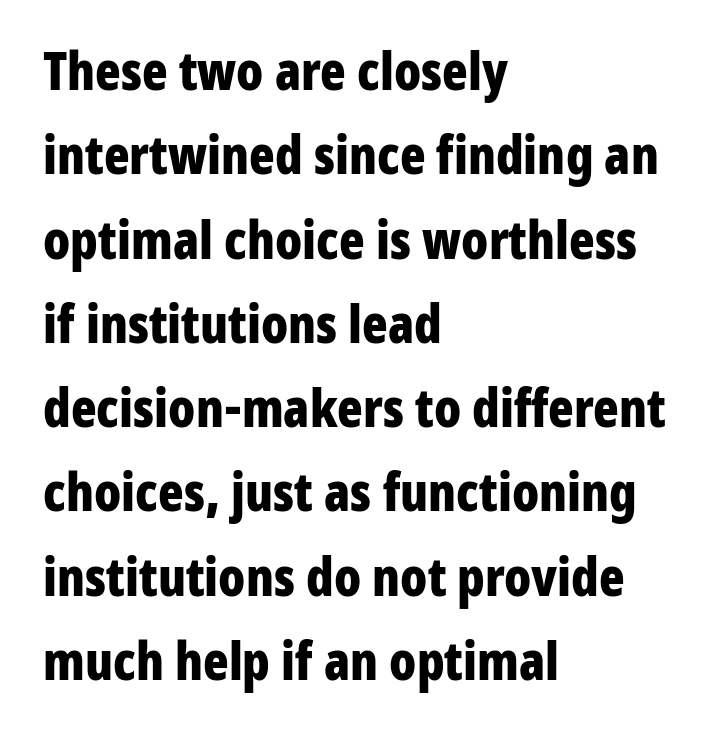
The image shows 53 px bold, condensed sans-serif type, upright; set left-aligned, normal line spacing (1.59x), normal letter spacing, not underlined; low stroke contrast and a medium x-height.
